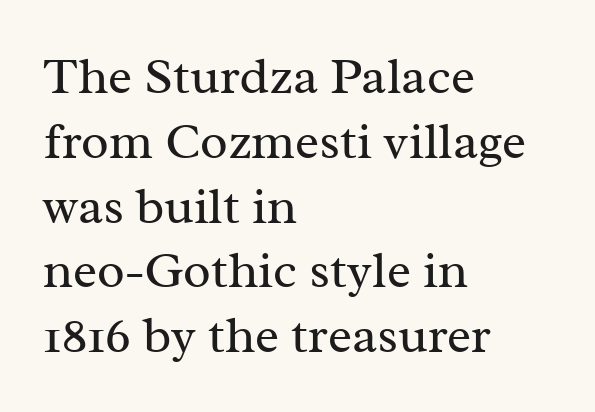
Italic? Not at all — the glyphs are vertical. The letters carry serifs — small finishing strokes at the ends of their stems. Do the characters align in a grid? No, the font is proportional. Weight: regular or lighter. This rendering leaves character spacing at its baseline value.
